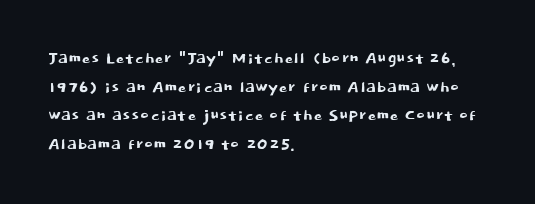
Q: Is the text italic (slanted)? A: No, it is upright.
Q: Is the text underlined? A: No.
Q: How is the paragraph aligned? A: Left-aligned.
Q: Is the spacing between letters normal or unusually wide? A: Normal.
Q: Is the spacing between lines tight, normal or loose? A: Normal.
